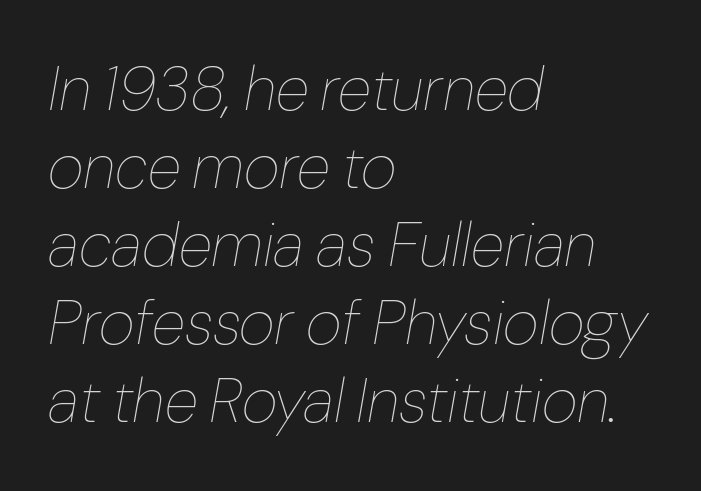
The image shows 62 px thin type, italic (leaning right); set left-aligned, normal line spacing (1.26x), normal letter spacing, not underlined; low stroke contrast and a medium x-height.
